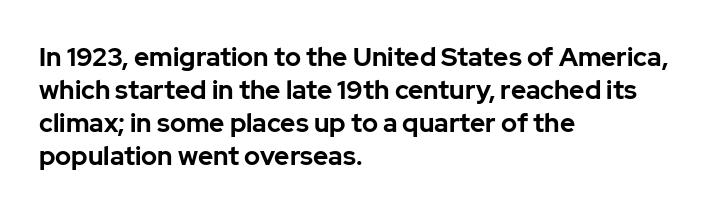
{"italic": "no", "bold": "yes", "underline": "no", "align": "left", "line_spacing": "normal", "line_spacing_ratio": 1.27, "letter_spacing": "normal", "letter_spacing_em": 0.0, "glyph_px": 26}
